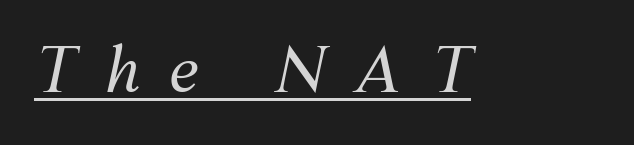
Q: Is the text bold? A: No.
Q: Is the text italic (slanted)? A: Yes, it leans right by about 12 degrees.
Q: Is the text underlined? A: Yes.
Q: Is the spacing between letters normal or unusually wide? A: Unusually wide.
Q: Width (condensed, normal, or wide)? A: Normal.
Q: Stroke contrast? A: Medium.
Q: x-height? A: Medium.
Q: Monospaced? A: No.
